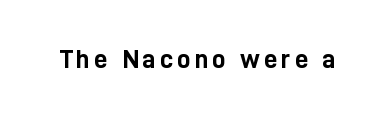
Q: Is the text bold? A: Yes.
Q: Is the text italic (slanted)? A: No, it is upright.
Q: Is the text underlined? A: No.
